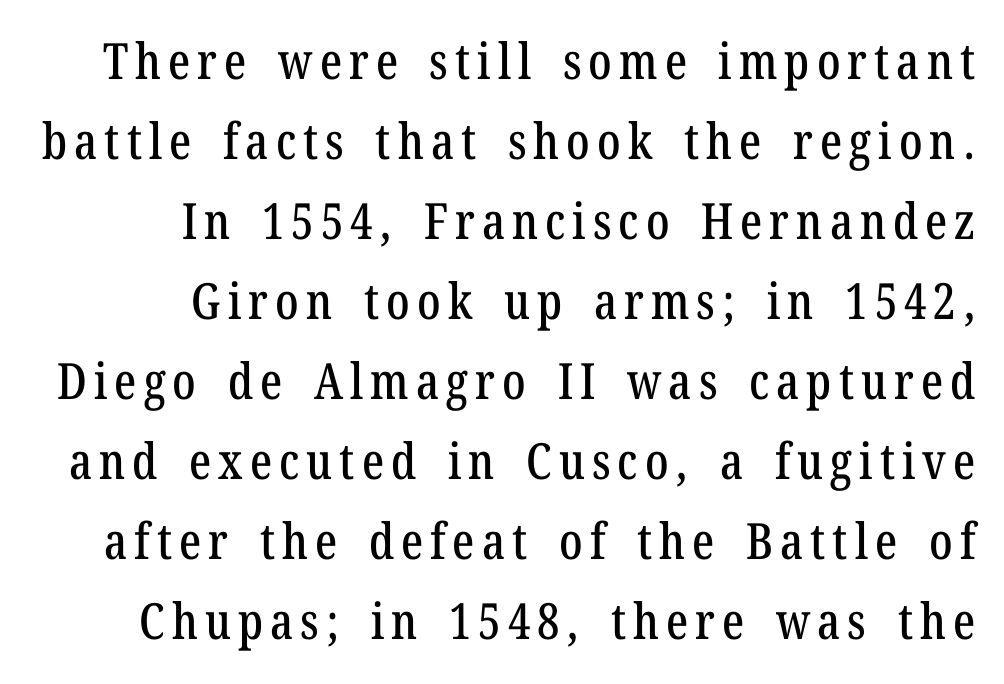
Characters remain perfectly vertical along every line. Are there feet on the stems? There are — it's a serif. Notice how descenders clear the ascenders below comfortably — that's standard leading. Decoration check: the copy has no underline.
